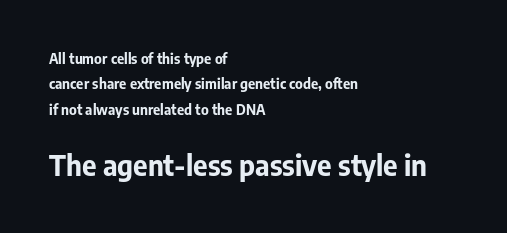
The image shows 28 px bold sans-serif type, upright; set left-aligned, line spacing 1.81x, normal letter spacing, not underlined; the second (bottom) block is 2.0x larger; low stroke contrast and a medium x-height.
